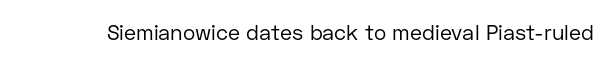
{"italic": "no", "bold": "no", "underline": "no", "letter_spacing": "normal", "letter_spacing_em": 0.0, "glyph_px": 21}
